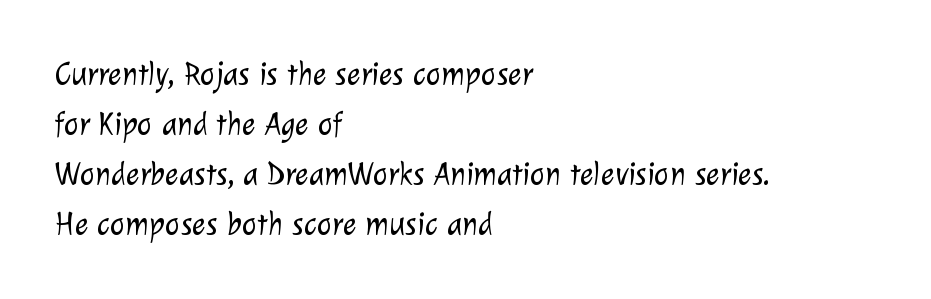
The ragged edge is on the right, which tells us the setting is flush left. Words appear dense and cohesive because spacing is normal. Letterform terminals end flat and unadorned throughout the passage. Descenders are the only things crossing below the line. The cut favours lightness, reaching ordinary text weight at its darkest. Spacing verdict: proportional, widths tailored to each character.
